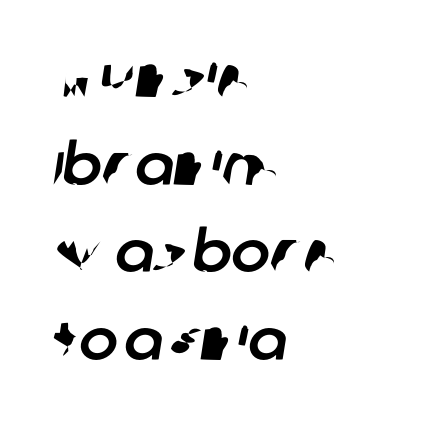
The image shows 58 px sans-serif type; set left-aligned, normal line spacing (1.51x), normal letter spacing, not underlined; low stroke contrast and a large x-height.
